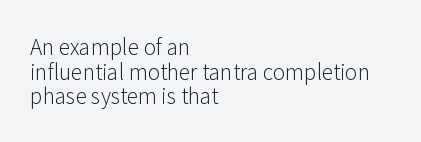
The image shows 21 px text type, upright; set left-aligned, line spacing 1.17x, normal letter spacing, not underlined.
